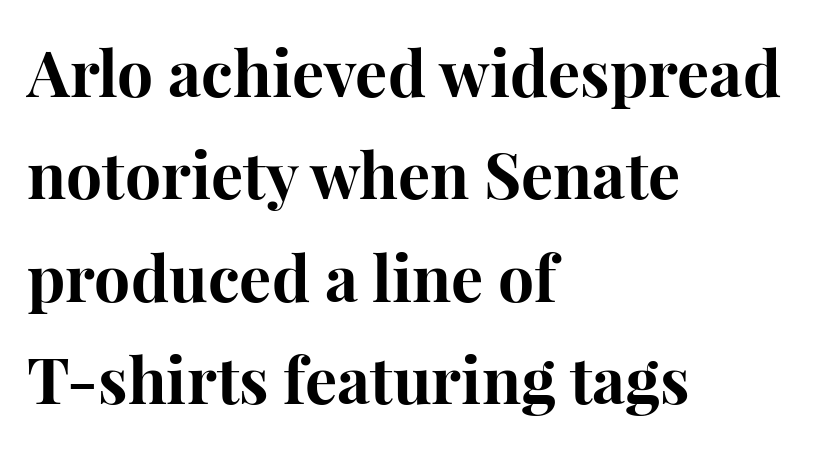
{"serif": "yes", "italic": "no", "bold": "yes", "weight": "bold", "width": "normal", "stroke_contrast": "high", "x_height": "medium", "monospaced": "no", "underline": "no", "align": "left", "line_spacing": "normal", "line_spacing_ratio": 1.6, "letter_spacing": "normal", "letter_spacing_em": 0.0, "glyph_px": 64}
